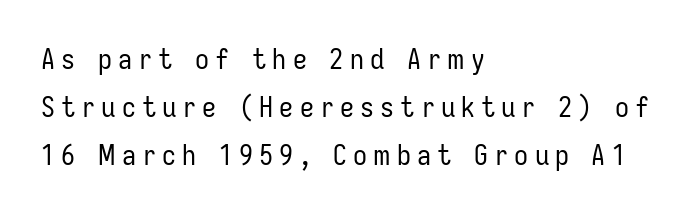
Q: Is the text bold? A: No.
Q: Is the text italic (slanted)? A: No, it is upright.
Q: Is the typeface a serif or a sans-serif typeface? A: Sans-serif.
Q: Is the text underlined? A: No.
Q: How is the paragraph aligned? A: Left-aligned.
Q: Is the spacing between letters normal or unusually wide? A: Unusually wide.
Q: Width (condensed, normal, or wide)? A: Condensed.
Q: Stroke contrast? A: Low.
Q: x-height? A: Medium.
Q: Monospaced? A: No.
